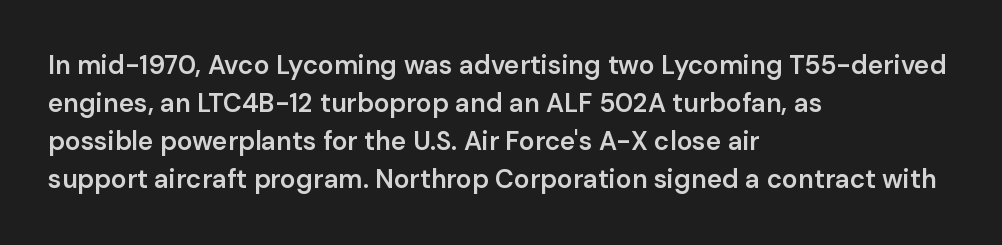
{"italic": "no", "bold": "semi", "underline": "no", "align": "left", "line_spacing": "normal", "line_spacing_ratio": 1.46, "letter_spacing": "normal", "letter_spacing_em": 0.0, "glyph_px": 26}
